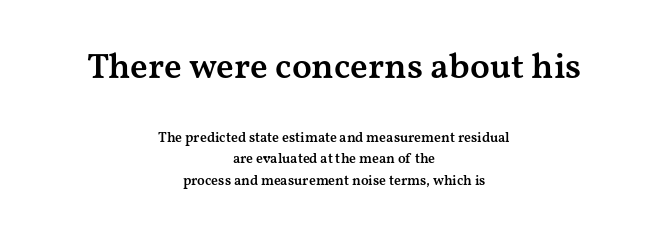
The image shows 36 px semibold, wide serif type, upright; set centered, normal line spacing (1.55x), normal letter spacing, not underlined; the first (top) block is 2.57x larger; medium stroke contrast and a medium x-height.
